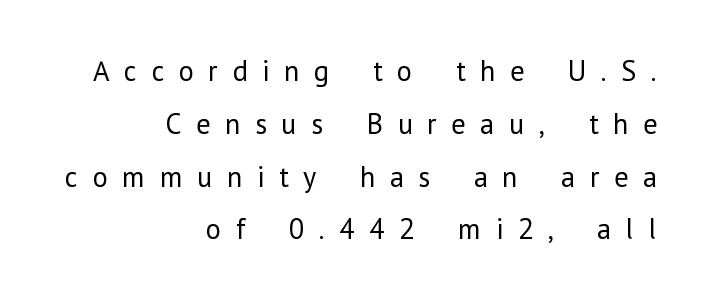
The glyphs in this specimen are sans serif. Honestly, there is no underline to notice here at all. This sample uses expanded letter spacing, leaving extra air between glyphs. Layout note: lines flush right. Each letter keeps its own natural width here, so spacing adapts to shape.
